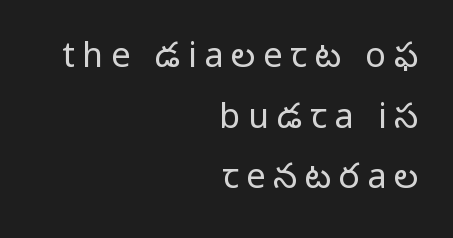
{"serif": "no", "italic": "no", "bold": "no", "weight": "regular", "width": "normal", "stroke_contrast": "low", "x_height": "medium", "monospaced": "no", "underline": "no", "align": "right", "line_spacing_ratio": 1.78, "letter_spacing": "wide", "letter_spacing_em": 0.23, "glyph_px": 34}
